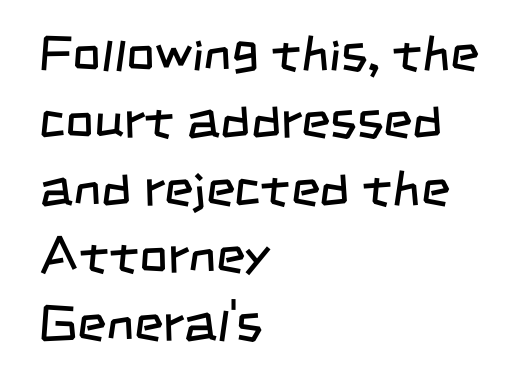
Q: Is the text bold? A: No.
Q: Is the typeface a serif or a sans-serif typeface? A: Sans-serif.
Q: Is the text underlined? A: No.
Q: How is the paragraph aligned? A: Left-aligned.
Q: Is the spacing between letters normal or unusually wide? A: Normal.
Q: Is the spacing between lines tight, normal or loose? A: Normal.
Q: Width (condensed, normal, or wide)? A: Condensed.
Q: Stroke contrast? A: Low.
Q: x-height? A: Large.
Q: Monospaced? A: No.
